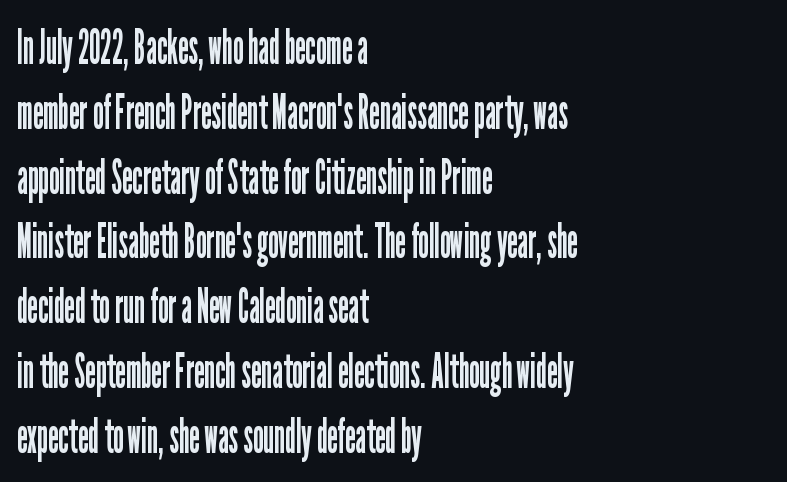
The face used here is rendered with its standard letterfit. The typeface has the unassuming heft of standard copy or less. Do the characters align in a grid? No, the font is proportional. No feet cap the strokes, marking this as sans-serif type. In terms of leading, this rendering sits right in the middle.
